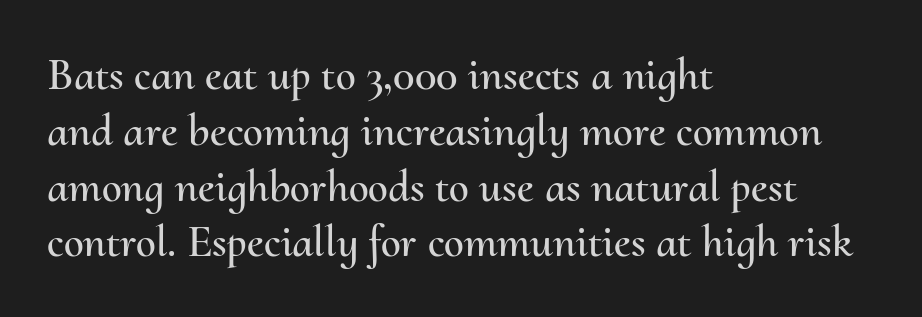
{"italic": "no", "width": "normal", "stroke_contrast": "medium", "x_height": "small", "monospaced": "no", "underline": "no", "align": "left", "line_spacing_ratio": 1.24, "letter_spacing": "normal", "letter_spacing_em": 0.0, "glyph_px": 45}
